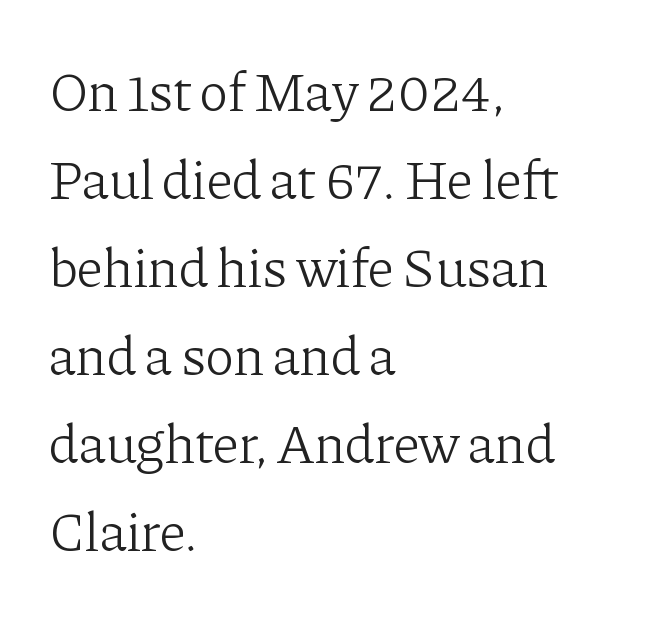
{"serif": "yes", "italic": "no", "bold": "no", "weight": "light", "width": "normal", "stroke_contrast": "low", "x_height": "medium", "monospaced": "no", "underline": "no", "align": "left", "line_spacing": "normal", "line_spacing_ratio": 1.6, "letter_spacing": "normal", "letter_spacing_em": 0.0, "glyph_px": 55}
